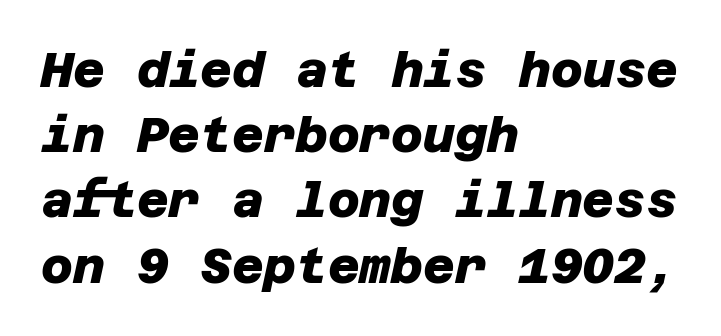
The image shows 49 px heavy sans-serif type; set left-aligned, normal line spacing (1.33x), normal letter spacing, not underlined; low stroke contrast and a large x-height.
